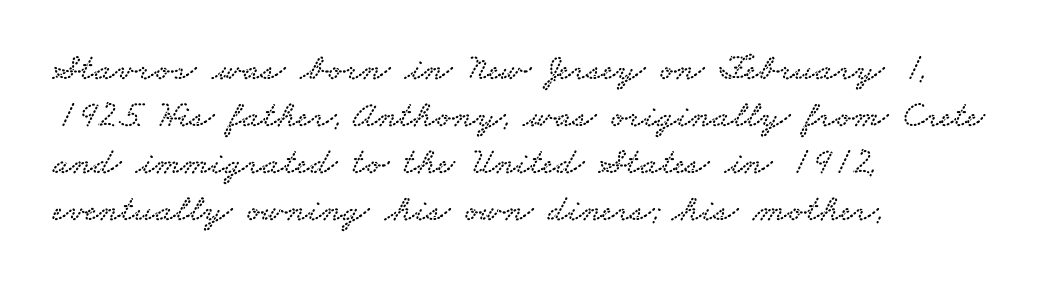
Q: Is the typeface a serif or a sans-serif typeface? A: Serif.
Q: Is the text underlined? A: No.
Q: How is the paragraph aligned? A: Left-aligned.
Q: Is the spacing between letters normal or unusually wide? A: Normal.
Q: Width (condensed, normal, or wide)? A: Wide.
Q: Stroke contrast? A: Low.
Q: x-height? A: Small.
Q: Monospaced? A: No.
